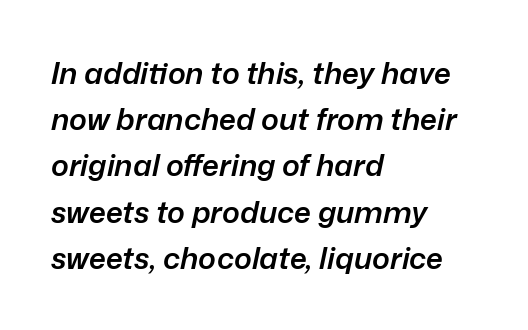
Summary of vertical rhythm: regular, with standard interline spacing. Italic: yes, the glyphs are oblique. The compositor pushed each line to the left boundary. The rendering keeps characters at their native spacing. The face used here is proportionally spaced, like ordinary book or web type. The passage shown is semibold, sitting just below true bold.
